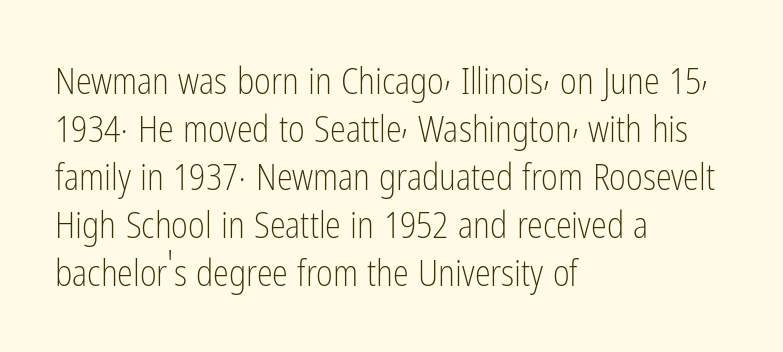
Q: Is the text bold? A: No.
Q: Is the text italic (slanted)? A: No, it is upright.
Q: Is the typeface a serif or a sans-serif typeface? A: Sans-serif.
Q: Is the text underlined? A: No.
Q: How is the paragraph aligned? A: Left-aligned.
Q: Is the spacing between letters normal or unusually wide? A: Normal.
Q: Is the spacing between lines tight, normal or loose? A: Normal.
Q: Width (condensed, normal, or wide)? A: Condensed.
Q: Stroke contrast? A: Low.
Q: x-height? A: Medium.
Q: Monospaced? A: No.
